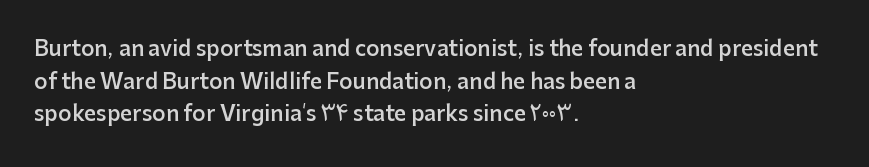
Q: Is the text bold? A: Semi-bold.
Q: Is the text italic (slanted)? A: No, it is upright.
Q: Is the text underlined? A: No.
Q: How is the paragraph aligned? A: Left-aligned.
Q: Is the spacing between letters normal or unusually wide? A: Normal.
Q: Is the spacing between lines tight, normal or loose? A: Normal.
